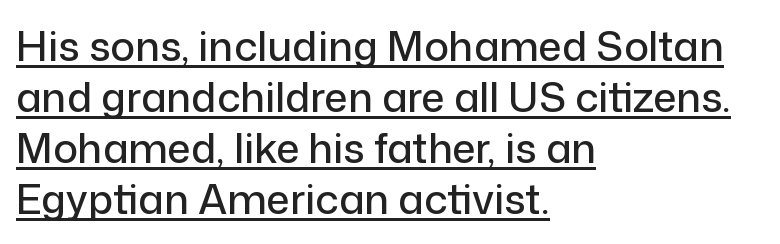
The image shows 41 px sans-serif type, upright; set left-aligned, line spacing 1.24x, normal letter spacing, underlined; low stroke contrast and a medium x-height.
